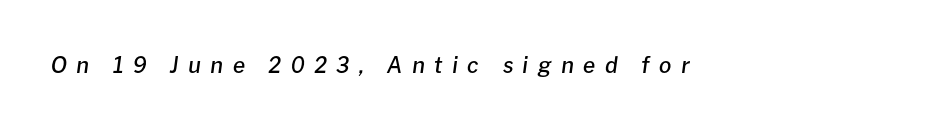
Q: Is the text bold? A: Semi-bold.
Q: Is the text italic (slanted)? A: Yes, it leans right by about 8 degrees.
Q: Is the text underlined? A: No.
Q: Is the spacing between letters normal or unusually wide? A: Unusually wide.
